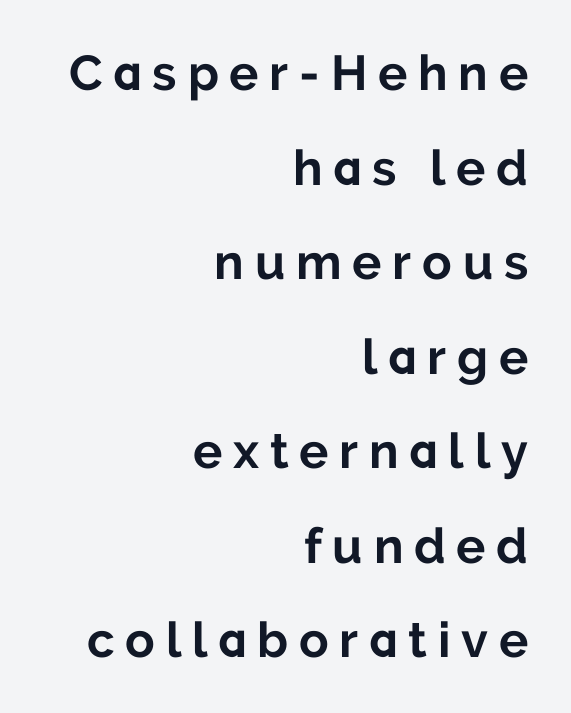
The image shows 49 px bold sans-serif type, upright; set right-aligned, loose line spacing (1.93x), unusually wide letter spacing (+0.22 em), not underlined; low stroke contrast and a medium x-height.
